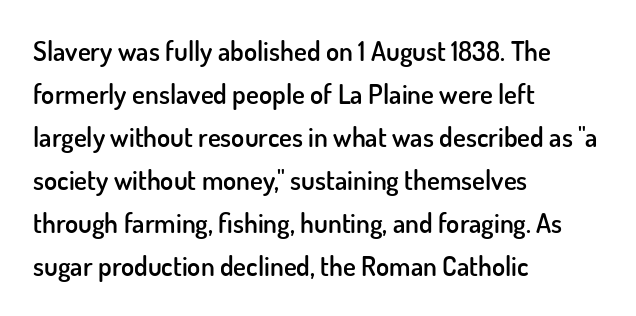
The image shows 27 px text type, upright; set left-aligned, normal line spacing (1.59x), normal letter spacing, not underlined.
